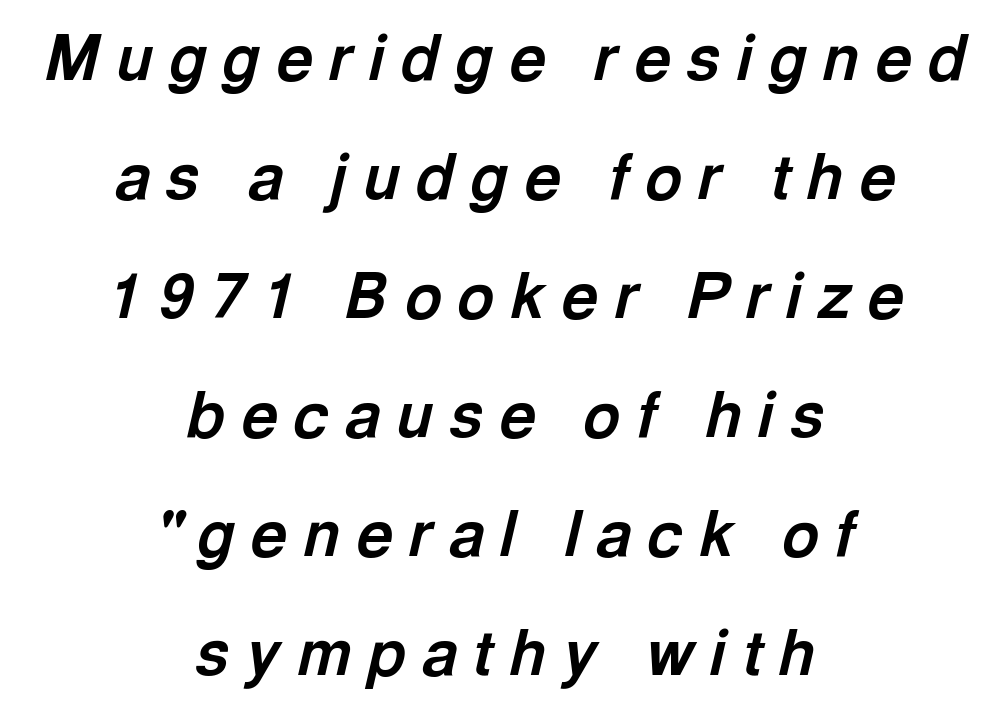
The image shows 63 px bold type, italic (leaning right); set centered, line spacing 1.89x, unusually wide letter spacing (+0.26 em), not underlined; a medium x-height.
